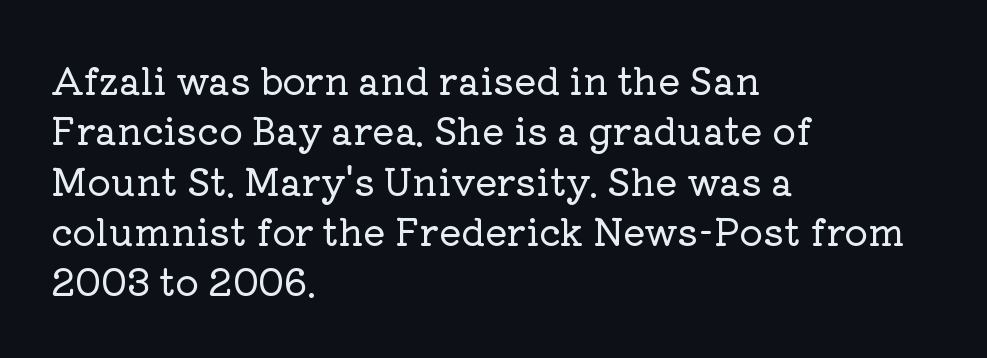
The image shows 37 px serif type, upright; set left-aligned, normal line spacing (1.36x), normal letter spacing, not underlined; low stroke contrast and a medium x-height.
